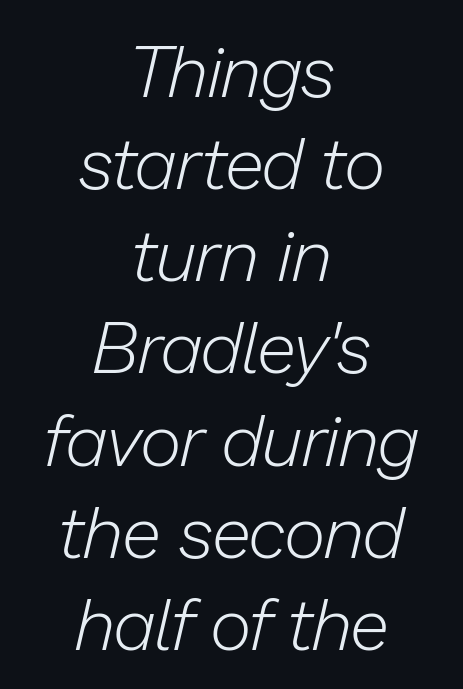
The image shows 72 px light type, italic (leaning right); set centered, normal line spacing (1.28x), normal letter spacing, not underlined; low stroke contrast and a medium x-height.
